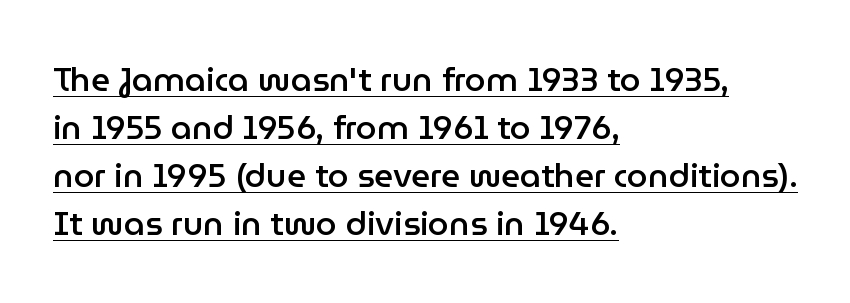
{"serif": "no", "italic": "no", "bold": "semi", "weight": "semibold", "width": "normal", "stroke_contrast": "low", "x_height": "medium", "monospaced": "no", "underline": "yes", "align": "left", "line_spacing": "normal", "line_spacing_ratio": 1.45, "letter_spacing": "normal", "letter_spacing_em": 0.0, "glyph_px": 33}
